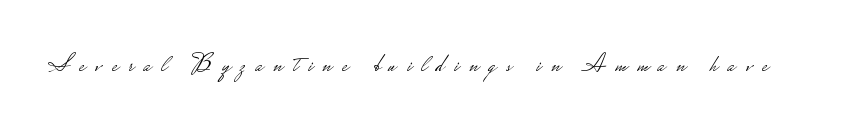
The image shows 25 px text type; set unusually wide letter spacing (+0.4 em), not underlined.
